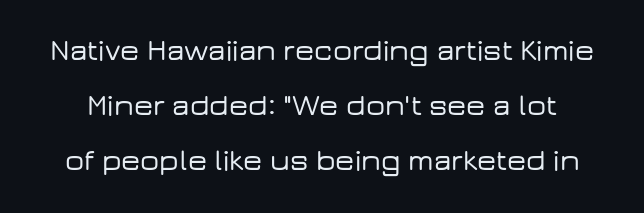
The foot of each line stays bare and open. A typesetter would mark this as roman, not italic. Type style note: lacks serifs. Each letter keeps its own natural width here, so spacing adapts to shape. Observe the ordinary spacing: letters are neighbours, not strangers.
